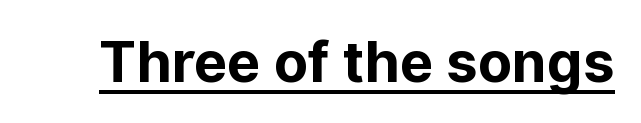
The image shows 56 px bold sans-serif type, upright; set normal letter spacing, underlined; low stroke contrast and a medium x-height.
